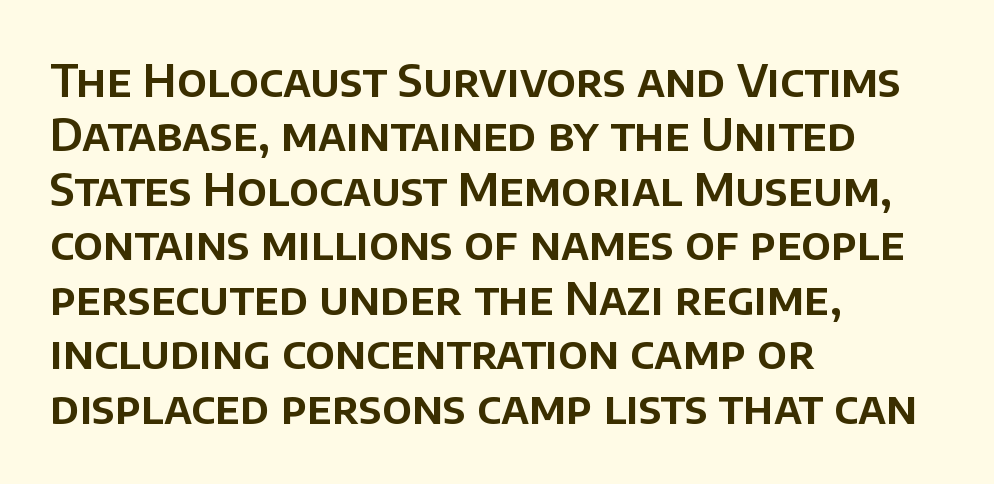
Nope, no serifs anywhere on these letters. Posture: straight, roman, zero tilt. Teacher's note: observe the even left margin — that is flush-left alignment. This sample has the flowing, uneven cadence of proportional lettering. There is no visible air inserted between adjacent glyphs.
